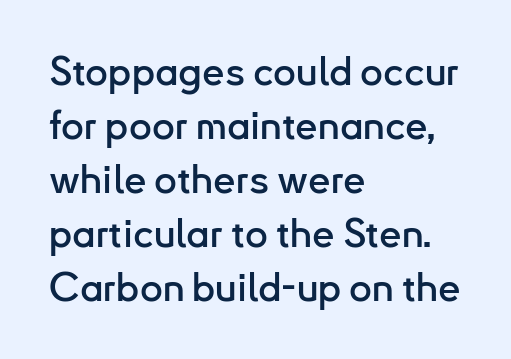
Has an underline been added? It has not. The compositor pushed each line to the left boundary. The rendering shows plain stroke endings on the letterforms — a sans-serif design. Honestly, the letter spacing is just normal — you wouldn't notice it. It's the straight-up-and-down kind of type. You could not count columns in this text — the font is proportionally spaced.
